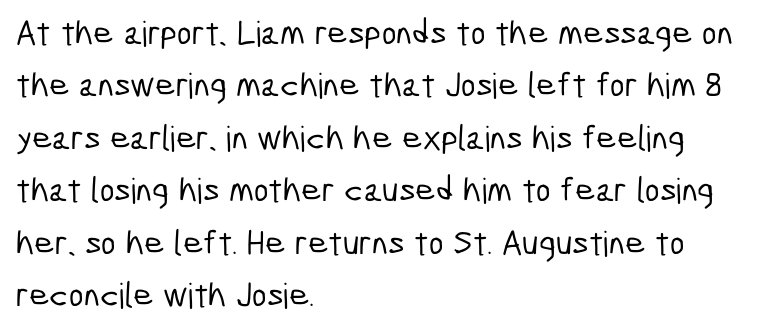
{"serif": "no", "width": "condensed", "stroke_contrast": "low", "x_height": "medium", "monospaced": "no", "underline": "no", "align": "left", "line_spacing": "normal", "line_spacing_ratio": 1.5, "letter_spacing": "normal", "letter_spacing_em": 0.0, "glyph_px": 35}
